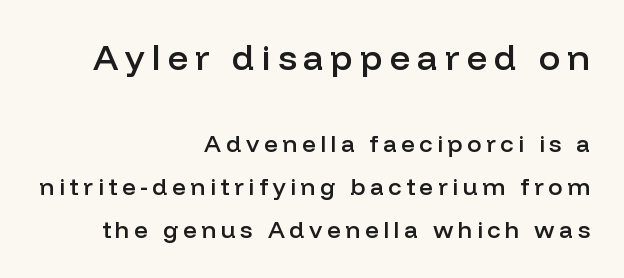
The image shows 36 px semibold sans-serif type, upright; set right-aligned, line spacing 1.8x, not underlined; the first (top) block is 1.5x larger; low stroke contrast and a medium x-height.
